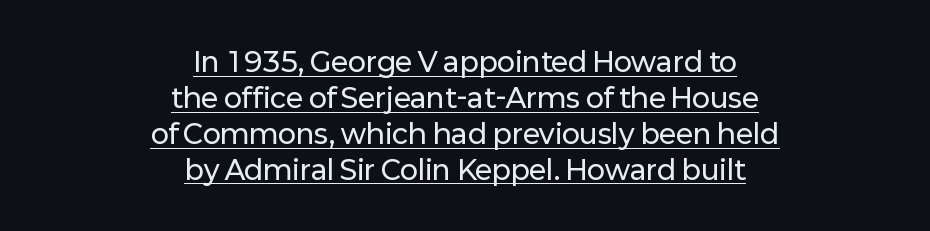
{"italic": "no", "underline": "yes", "align": "center", "line_spacing": "normal", "line_spacing_ratio": 1.33, "letter_spacing": "normal", "letter_spacing_em": 0.0, "glyph_px": 27}
